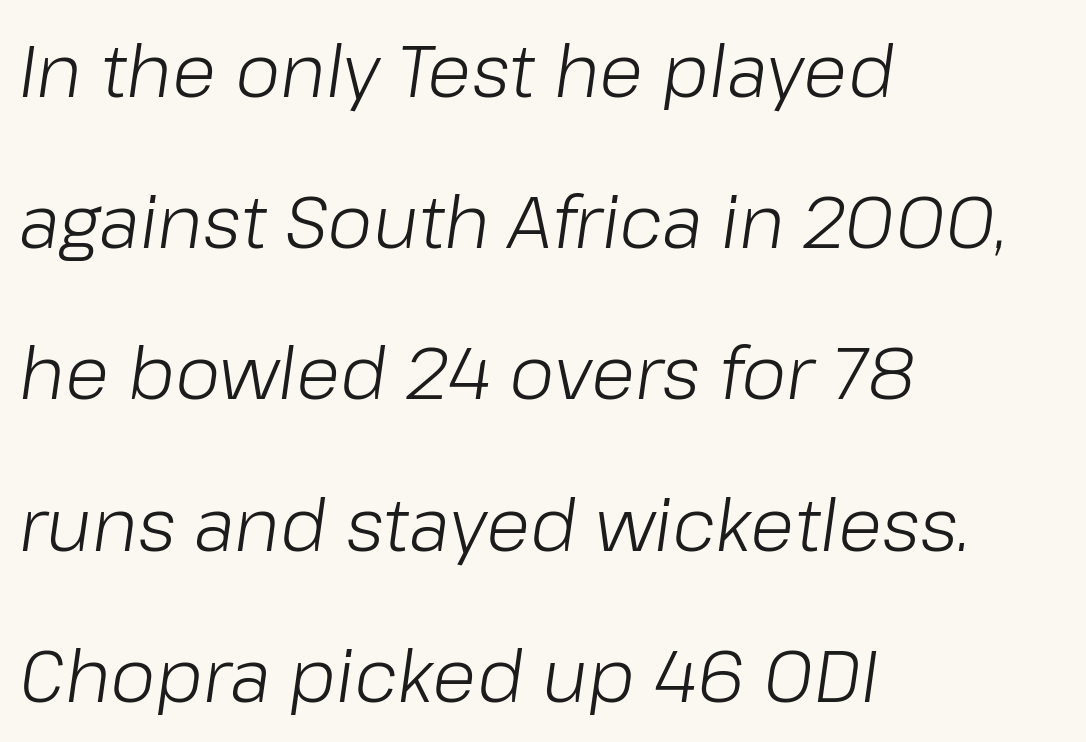
Q: Is the text bold? A: No.
Q: Is the text italic (slanted)? A: Yes, it leans right by about 8 degrees.
Q: Is the text underlined? A: No.
Q: How is the paragraph aligned? A: Left-aligned.
Q: Is the spacing between letters normal or unusually wide? A: Normal.
Q: Is the spacing between lines tight, normal or loose? A: Loose.
Q: Width (condensed, normal, or wide)? A: Normal.
Q: Stroke contrast? A: Low.
Q: x-height? A: Medium.
Q: Monospaced? A: No.
